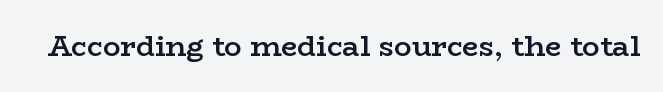
The image shows 29 px semibold, wide serif type, upright; set normal letter spacing, not underlined; low stroke contrast and a medium x-height.
